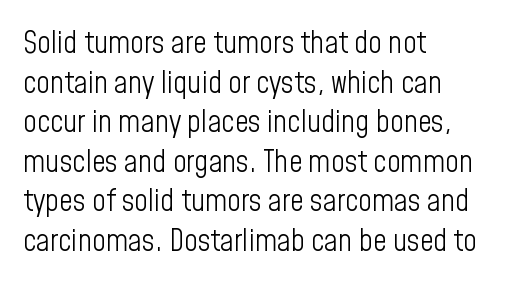
Q: Is the text bold? A: No.
Q: Is the text italic (slanted)? A: No, it is upright.
Q: Is the typeface a serif or a sans-serif typeface? A: Sans-serif.
Q: Is the text underlined? A: No.
Q: How is the paragraph aligned? A: Left-aligned.
Q: Is the spacing between letters normal or unusually wide? A: Normal.
Q: Is the spacing between lines tight, normal or loose? A: Normal.
Q: Width (condensed, normal, or wide)? A: Condensed.
Q: Stroke contrast? A: Low.
Q: x-height? A: Medium.
Q: Monospaced? A: No.
